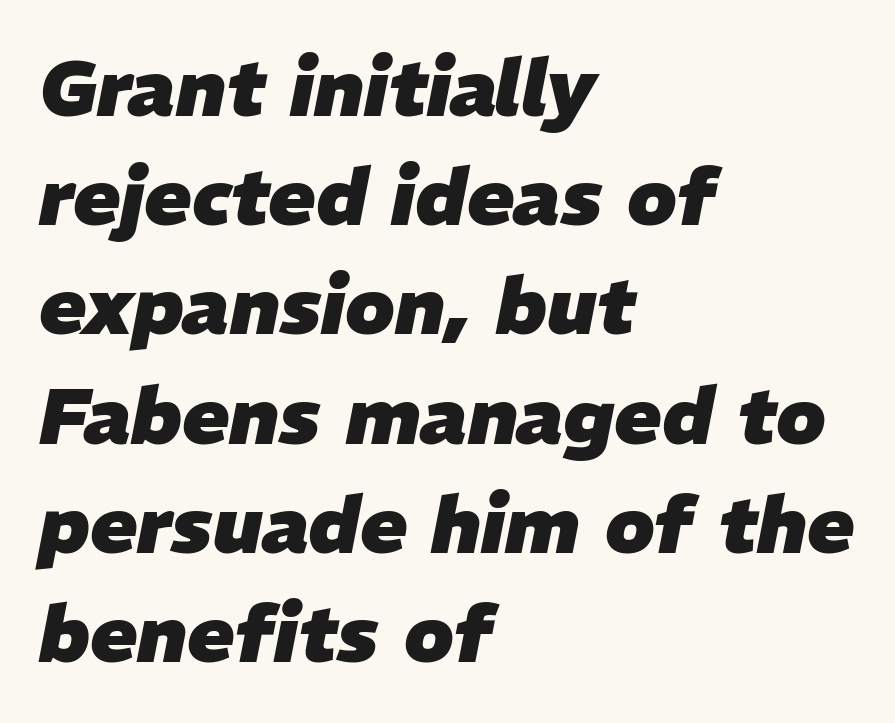
Observe the ordinary spacing: letters are neighbours, not strangers. Casual observation: everything's shoved over to the left. The letters advance in unequal steps, a hallmark of proportional type. Quick note: italic. Vertical spacing — default.
